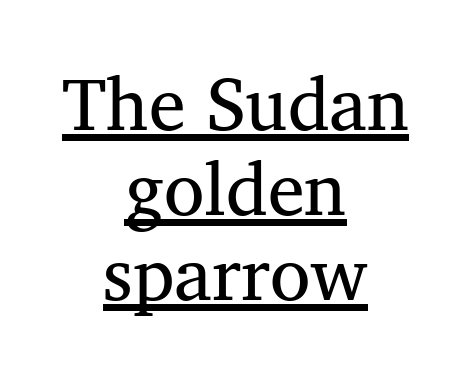
{"serif": "yes", "bold": "no", "weight": "regular", "width": "normal", "stroke_contrast": "medium", "x_height": "medium", "monospaced": "no", "underline": "yes", "align": "center", "line_spacing": "tight", "line_spacing_ratio": 1.15, "letter_spacing": "normal", "letter_spacing_em": 0.0, "glyph_px": 74}
